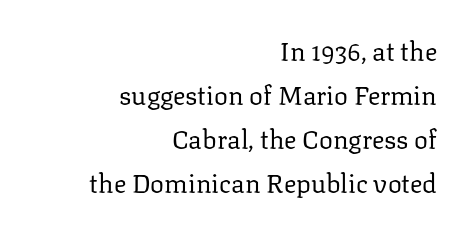
The image shows 26 px text type, upright; set right-aligned, normal line spacing (1.69x), normal letter spacing, not underlined.
